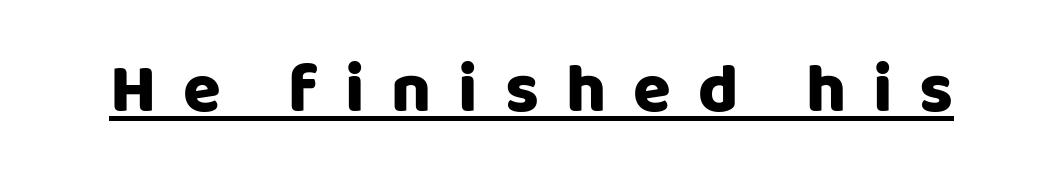
The image shows 69 px sans-serif type, upright; set unusually wide letter spacing (+0.39 em), underlined; low stroke contrast and a large x-height.
